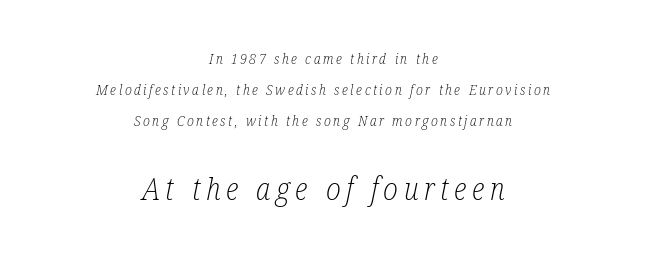
The image shows 30 px light, condensed serif type, italic (leaning right); set centered, loose line spacing (2.23x), not underlined; the second (bottom) block is 2.14x larger; low stroke contrast and a medium x-height.
